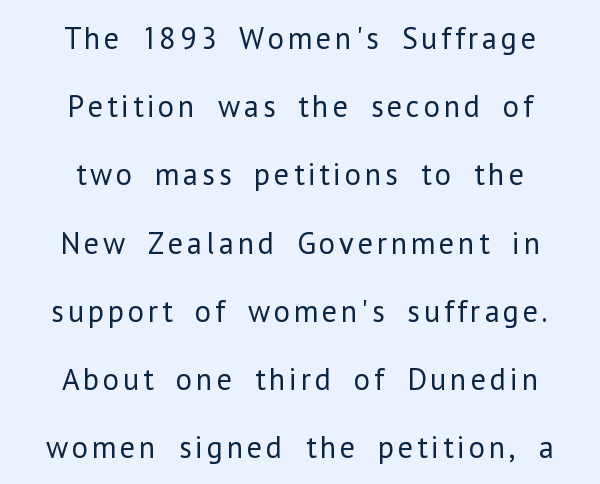
{"serif": "no", "italic": "no", "bold": "no", "weight": "regular", "width": "normal", "stroke_contrast": "low", "x_height": "medium", "monospaced": "no", "underline": "no", "align": "center", "line_spacing": "loose", "line_spacing_ratio": 2.2, "glyph_px": 31}
